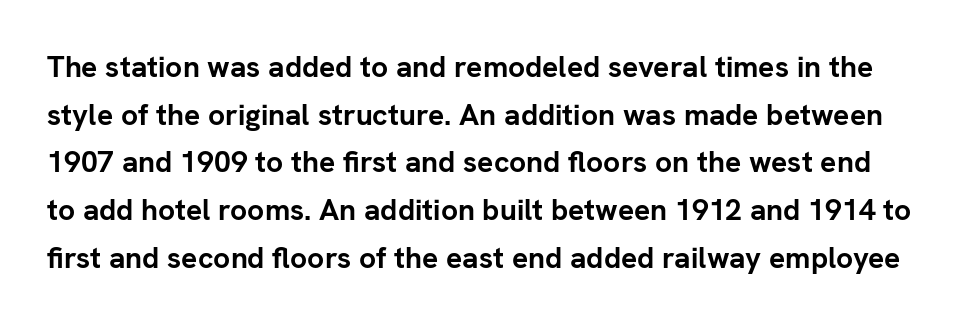
{"serif": "no", "italic": "no", "bold": "yes", "weight": "semibold", "width": "normal", "stroke_contrast": "low", "x_height": "medium", "monospaced": "no", "underline": "no", "line_spacing": "normal", "line_spacing_ratio": 1.59, "letter_spacing": "normal", "letter_spacing_em": 0.0, "glyph_px": 30}
